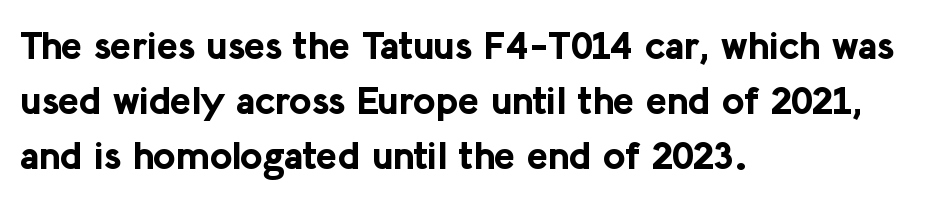
{"serif": "no", "italic": "no", "bold": "yes", "weight": "bold", "width": "normal", "stroke_contrast": "low", "x_height": "medium", "monospaced": "no", "underline": "no", "align": "left", "line_spacing": "normal", "line_spacing_ratio": 1.41, "letter_spacing": "normal", "letter_spacing_em": 0.0, "glyph_px": 39}
